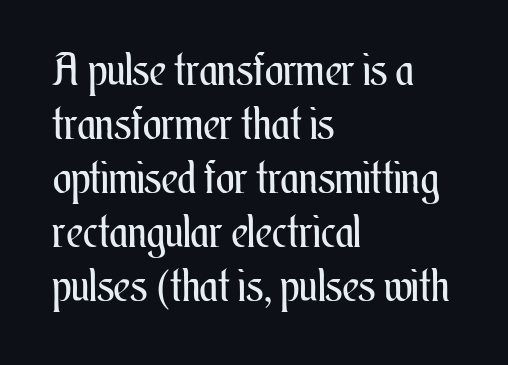
{"italic": "no", "bold": "no", "weight": "regular", "width": "condensed", "stroke_contrast": "medium", "x_height": "small", "monospaced": "no", "underline": "no", "align": "left", "line_spacing_ratio": 1.23, "letter_spacing": "normal", "letter_spacing_em": 0.0, "glyph_px": 44}
